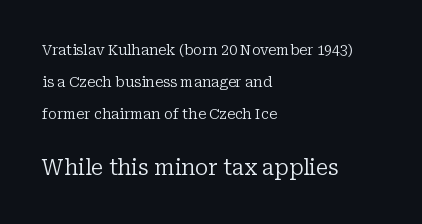
Q: Is the text bold? A: No.
Q: Is the text italic (slanted)? A: No, it is upright.
Q: Is the text underlined? A: No.
Q: How is the paragraph aligned? A: Left-aligned.
Q: Is the spacing between letters normal or unusually wide? A: Normal.
Q: Is the spacing between lines tight, normal or loose? A: Loose.
Q: Which block of text is set in a larger size, the first (top) or the second (bottom)? A: The second (bottom) one.
